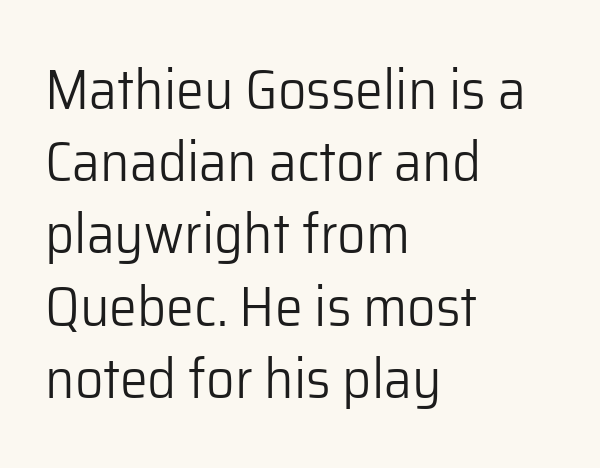
Italic: no, the glyphs are upright roman. The font family rendered here belongs to the sans-serif group. Each row of text sits above clean, open space. Do the characters align in a grid? No, the font is proportional.
